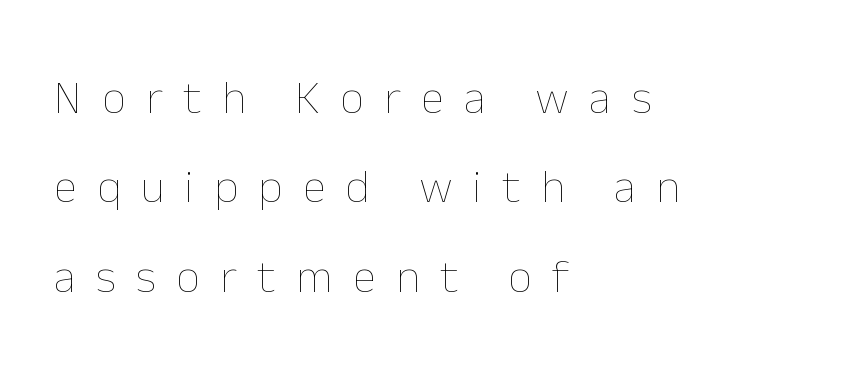
The image shows 47 px thin type, upright; set left-aligned, loose line spacing (1.9x), unusually wide letter spacing (+0.43 em), not underlined; low stroke contrast and a medium x-height.
